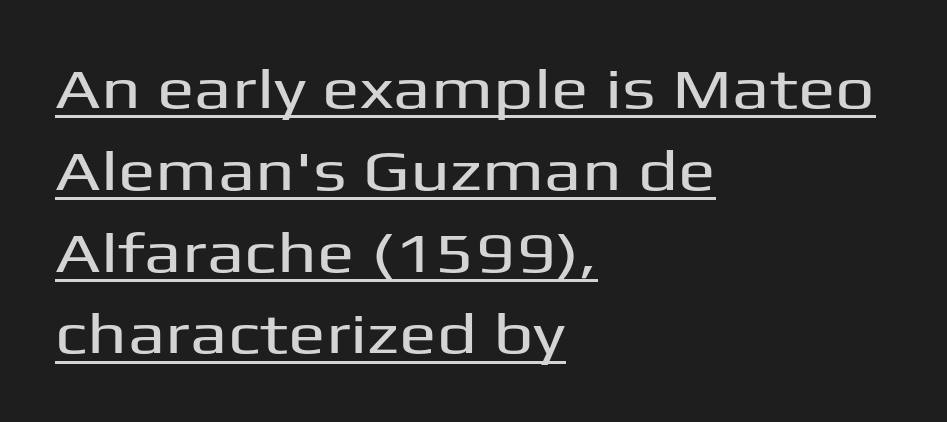
Q: Is the text italic (slanted)? A: No, it is upright.
Q: Is the typeface a serif or a sans-serif typeface? A: Sans-serif.
Q: Is the text underlined? A: Yes.
Q: How is the paragraph aligned? A: Left-aligned.
Q: Is the spacing between letters normal or unusually wide? A: Normal.
Q: Is the spacing between lines tight, normal or loose? A: Normal.
Q: Width (condensed, normal, or wide)? A: Wide.
Q: Stroke contrast? A: Medium.
Q: x-height? A: Medium.
Q: Monospaced? A: No.
